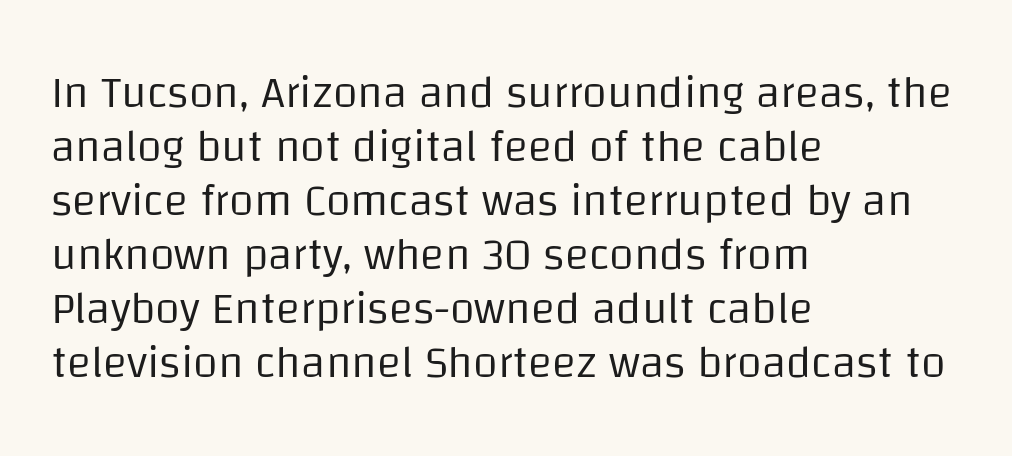
{"serif": "no", "italic": "no", "bold": "no", "weight": "regular", "width": "normal", "stroke_contrast": "low", "x_height": "large", "monospaced": "no", "underline": "no", "align": "left", "line_spacing_ratio": 1.2, "letter_spacing": "normal", "letter_spacing_em": 0.0, "glyph_px": 45}
